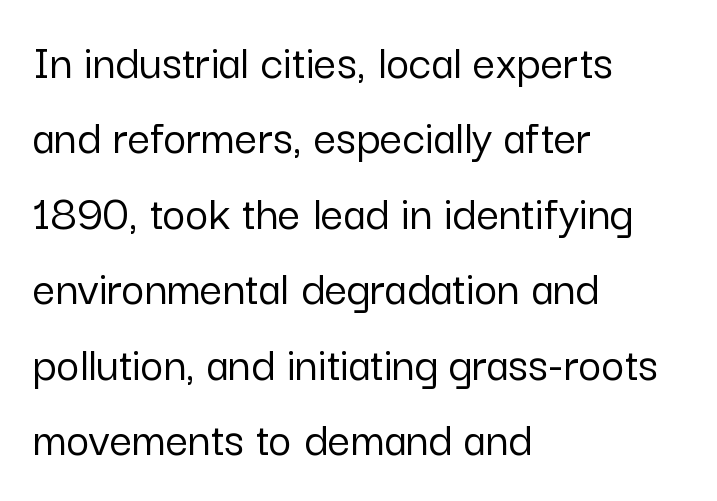
{"serif": "no", "italic": "no", "width": "normal", "stroke_contrast": "low", "x_height": "medium", "monospaced": "no", "underline": "no", "align": "left", "line_spacing": "normal", "line_spacing_ratio": 1.51, "letter_spacing": "normal", "letter_spacing_em": 0.0, "glyph_px": 50}
